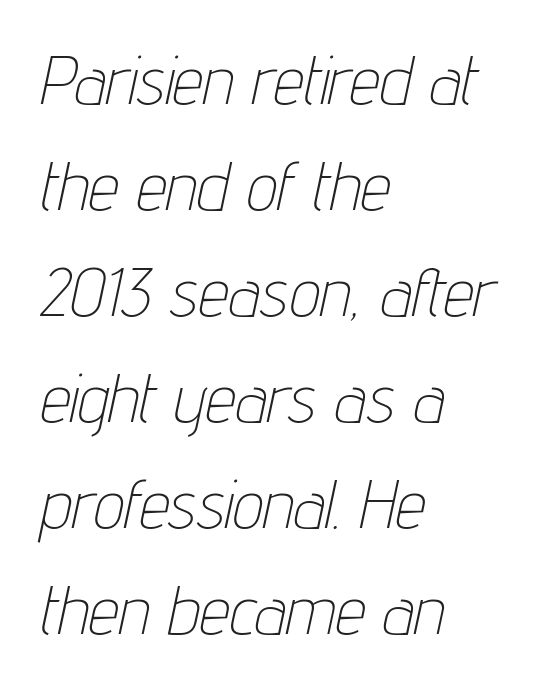
The image shows 68 px thin, condensed type, italic (leaning right); set left-aligned, normal line spacing (1.56x), normal letter spacing, not underlined; low stroke contrast and a medium x-height.
